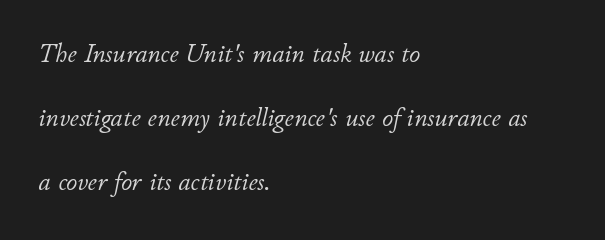
Q: Is the text bold? A: No.
Q: Is the text italic (slanted)? A: Yes, it leans right by about 11 degrees.
Q: Is the text underlined? A: No.
Q: How is the paragraph aligned? A: Left-aligned.
Q: Is the spacing between letters normal or unusually wide? A: Normal.
Q: Is the spacing between lines tight, normal or loose? A: Loose.
